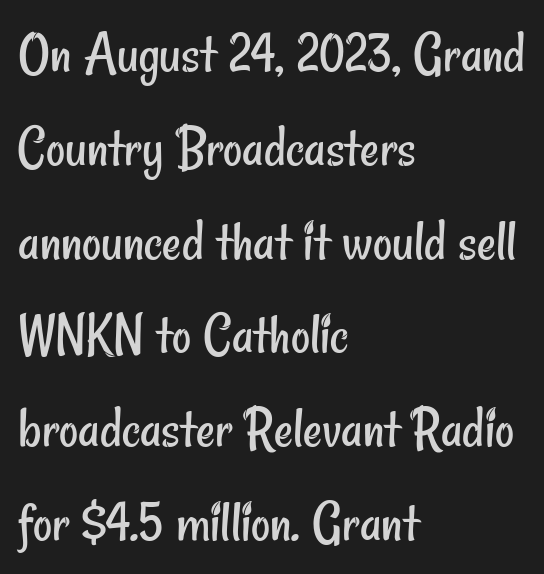
Q: Is the text bold? A: No.
Q: Is the typeface a serif or a sans-serif typeface? A: Sans-serif.
Q: Is the text underlined? A: No.
Q: How is the paragraph aligned? A: Left-aligned.
Q: Is the spacing between letters normal or unusually wide? A: Normal.
Q: Is the spacing between lines tight, normal or loose? A: Normal.
Q: Width (condensed, normal, or wide)? A: Condensed.
Q: Stroke contrast? A: Low.
Q: x-height? A: Small.
Q: Monospaced? A: No.
